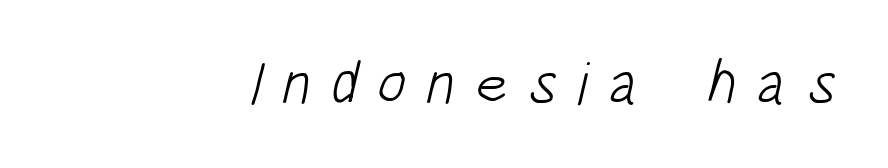
{"serif": "no", "bold": "no", "weight": "light", "width": "condensed", "stroke_contrast": "low", "x_height": "large", "monospaced": "no", "underline": "no", "letter_spacing": "wide", "letter_spacing_em": 0.34, "glyph_px": 60}
